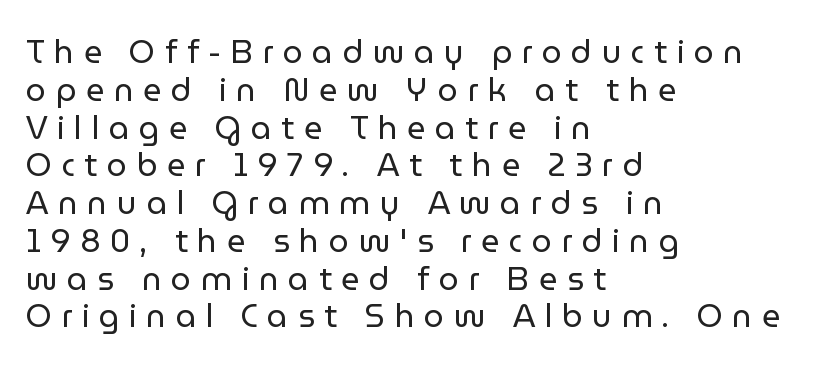
The letterforms sit at book weight or below. Any mark beneath the type? The region is blank. Compared with typical body copy, the letter spacing here is much looser. The lines in this sample share a left origin and differ only in where they stop.
